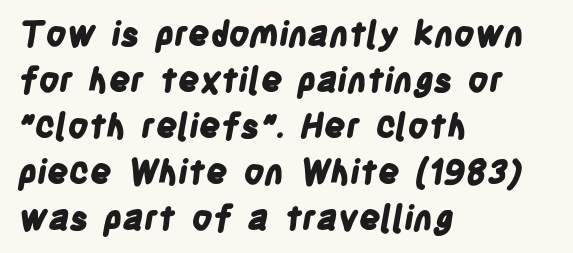
{"serif": "no", "bold": "yes", "weight": "bold", "width": "condensed", "stroke_contrast": "low", "x_height": "large", "monospaced": "no", "underline": "no", "align": "left", "line_spacing": "normal", "line_spacing_ratio": 1.35, "letter_spacing": "normal", "letter_spacing_em": 0.0, "glyph_px": 34}
